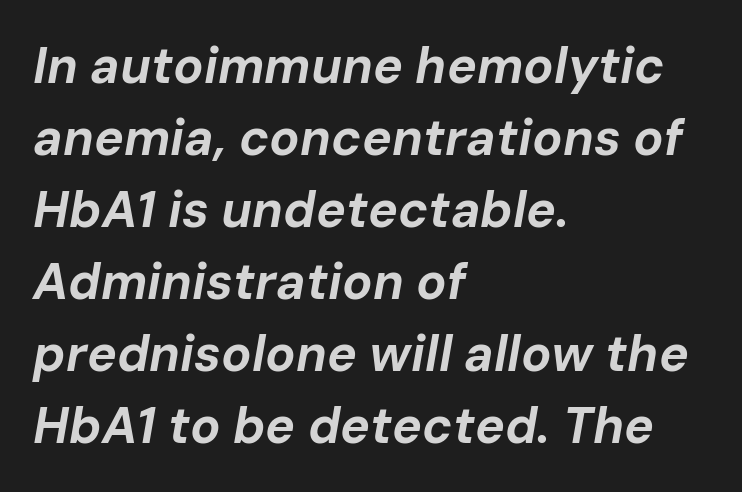
Reading down the column, the eye jumps a familiar distance to each next line. If you drew a line through each stem, it would be angled. A typesetter would call this proportional, since set widths differ per character. How are the letters spaced? Ordinarily, with no added tracking. Weight: bold. In CSS terms this would be text-align: left.
